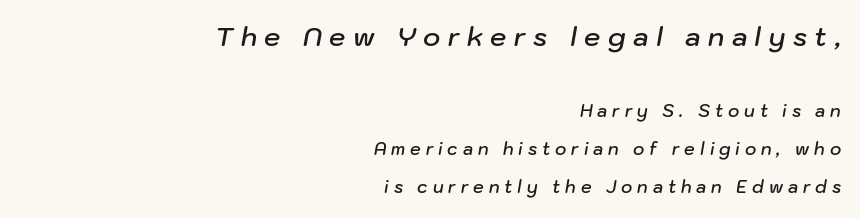
{"italic": "yes", "lean": "right", "slant_degrees": 10, "bold": "semi", "underline": "no", "align": "right", "line_spacing": "loose", "line_spacing_ratio": 2.26, "letter_spacing": "wide", "letter_spacing_em": 0.29, "larger_block": "first", "size_ratio": 1.53, "glyph_px": 26}
